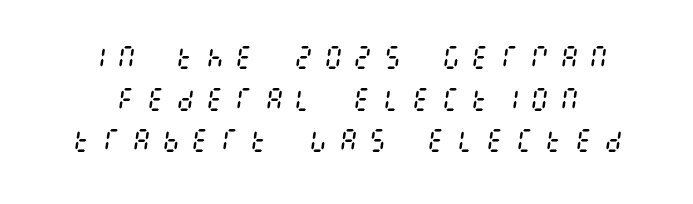
The image shows 25 px text type, italic (leaning right); set normal line spacing (1.67x), unusually wide letter spacing (+0.38 em), not underlined.
